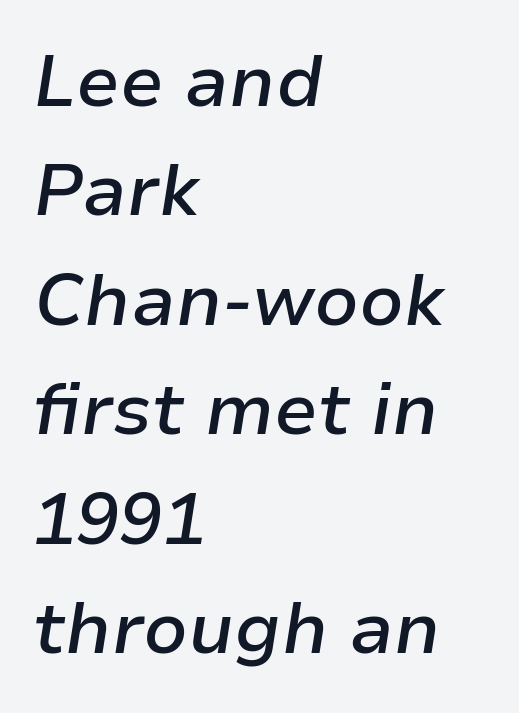
Q: Is the text bold? A: Semi-bold.
Q: Is the text italic (slanted)? A: Yes, it leans right by about 9 degrees.
Q: Is the text underlined? A: No.
Q: How is the paragraph aligned? A: Left-aligned.
Q: Is the spacing between letters normal or unusually wide? A: Normal.
Q: Is the spacing between lines tight, normal or loose? A: Normal.
Q: Width (condensed, normal, or wide)? A: Normal.
Q: Stroke contrast? A: Low.
Q: x-height? A: Medium.
Q: Monospaced? A: No.
